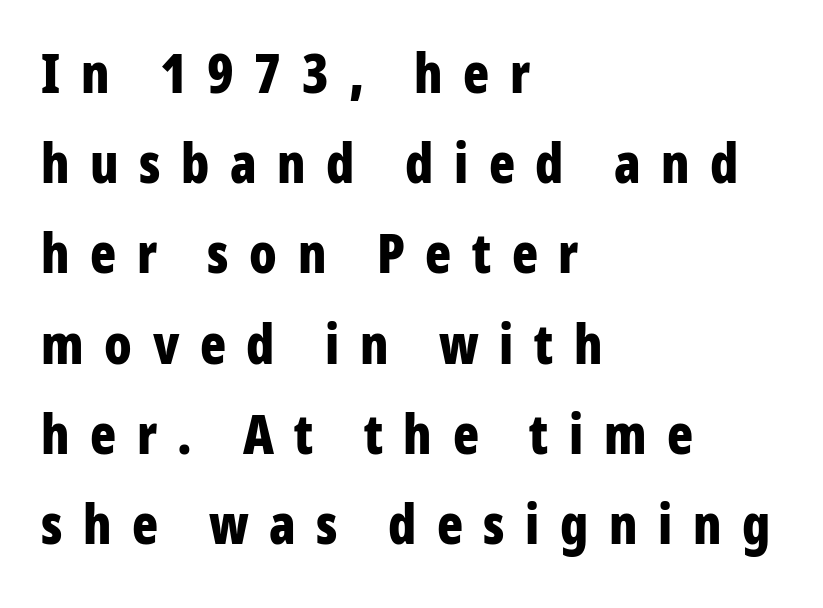
{"serif": "no", "italic": "no", "bold": "yes", "weight": "bold", "width": "condensed", "stroke_contrast": "low", "x_height": "medium", "monospaced": "no", "underline": "no", "align": "left", "line_spacing": "normal", "line_spacing_ratio": 1.67, "letter_spacing": "wide", "letter_spacing_em": 0.38, "glyph_px": 54}
